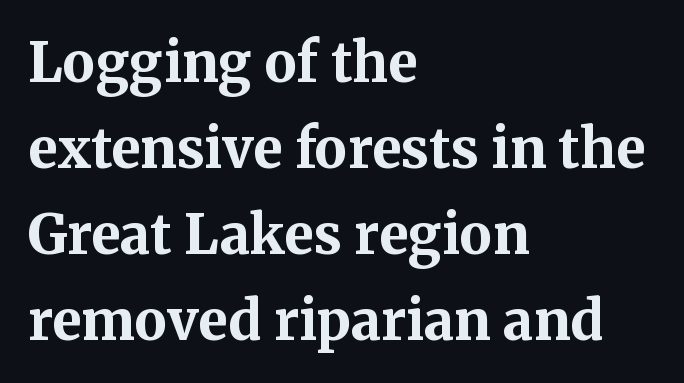
{"serif": "yes", "italic": "no", "bold": "yes", "weight": "bold", "width": "normal", "stroke_contrast": "medium", "x_height": "medium", "monospaced": "no", "underline": "no", "align": "left", "line_spacing": "normal", "line_spacing_ratio": 1.59, "letter_spacing": "normal", "letter_spacing_em": 0.0, "glyph_px": 54}
